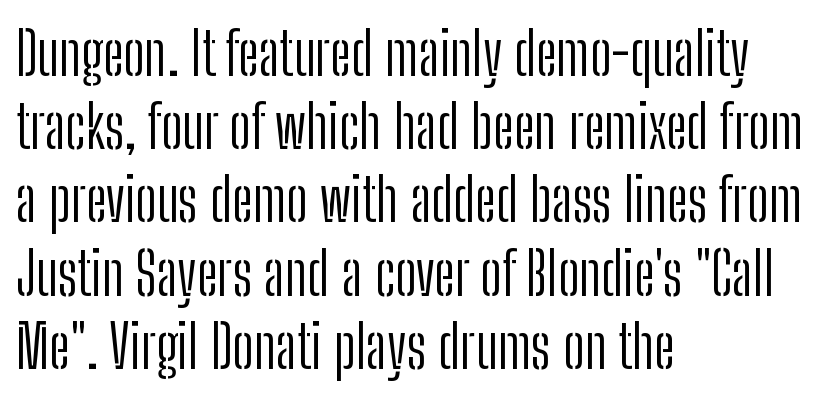
Q: Is the text bold? A: No.
Q: Is the text italic (slanted)? A: No, it is upright.
Q: Is the typeface a serif or a sans-serif typeface? A: Sans-serif.
Q: Is the text underlined? A: No.
Q: How is the paragraph aligned? A: Left-aligned.
Q: Is the spacing between letters normal or unusually wide? A: Normal.
Q: Width (condensed, normal, or wide)? A: Condensed.
Q: Stroke contrast? A: Low.
Q: x-height? A: Medium.
Q: Monospaced? A: No.
